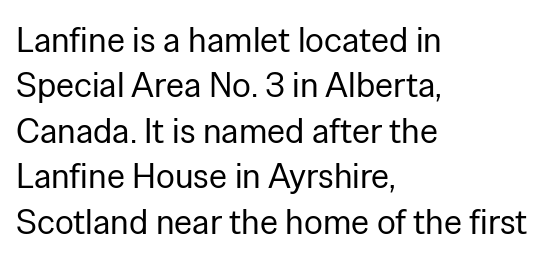
{"serif": "no", "italic": "no", "bold": "no", "weight": "regular", "width": "normal", "stroke_contrast": "low", "x_height": "medium", "monospaced": "no", "underline": "no", "align": "left", "line_spacing": "normal", "line_spacing_ratio": 1.3, "letter_spacing": "normal", "letter_spacing_em": 0.0, "glyph_px": 35}
